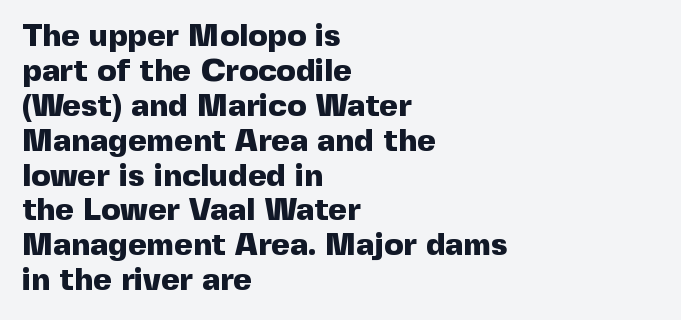
{"serif": "no", "italic": "no", "bold": "yes", "weight": "heavy", "width": "normal", "x_height": "medium", "monospaced": "no", "underline": "no", "align": "left", "line_spacing": "tight", "line_spacing_ratio": 1.09, "letter_spacing": "normal", "letter_spacing_em": 0.0, "glyph_px": 32}
